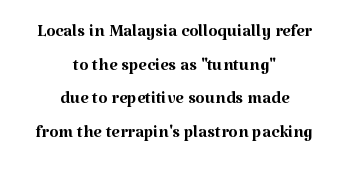
The image shows 24 px text type, upright; set centered, normal line spacing (1.4x), normal letter spacing, not underlined.
